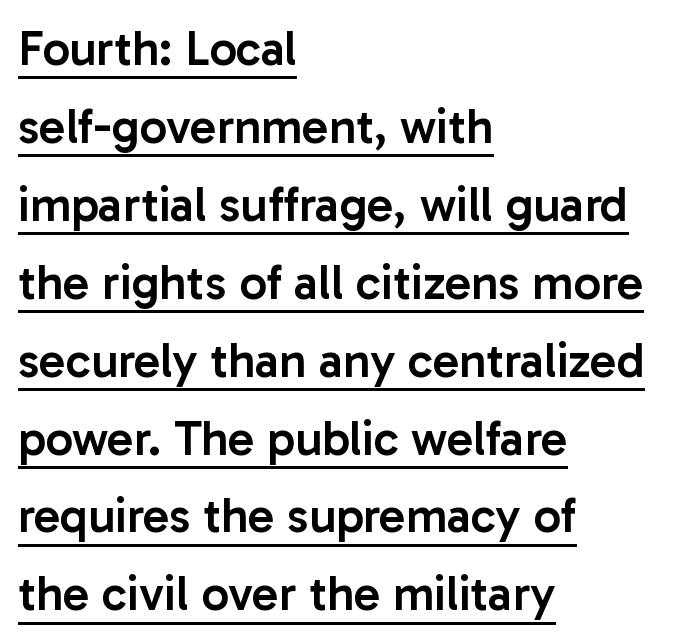
The tracking reads as untouched default to a designer's eye. Regarding leading, the lines here are spaced in the standard way. A continuous stroke trails under the words, as in a hyperlink. Weight: semibold (demi). When letters stand straight like this, we call the style roman or upright. Is this a fixed-width face? No — the glyphs have proportional, varying widths.
